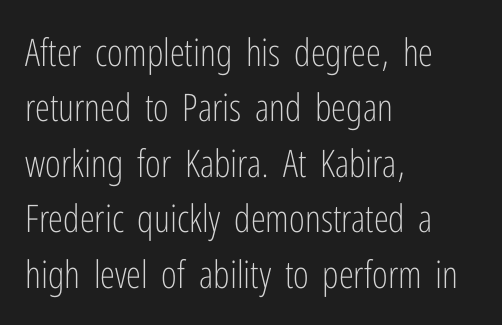
The image shows 38 px light, condensed sans-serif type, upright; set left-aligned, normal line spacing (1.46x), normal letter spacing, not underlined; low stroke contrast and a medium x-height.
